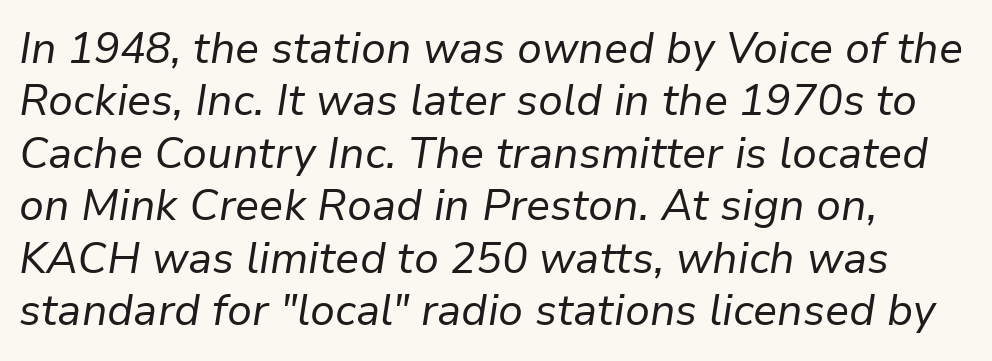
Descenders are the only things crossing below the line. The whole block is typeset with a tilt. Character widths vary here, with narrow letters taking less room than wide ones. Heaviness? Minimal to ordinary, like unemphasized prose. Compared with a centered layout, this one pins lines to the left instead. Nobody touched the tracking dial on this one.
